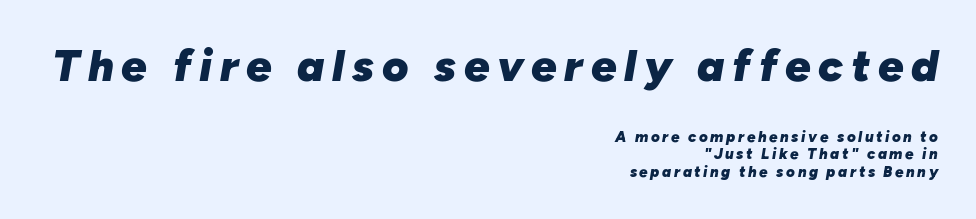
Q: Is the text bold? A: Yes.
Q: Is the text italic (slanted)? A: Yes, it leans right by about 10 degrees.
Q: Is the text underlined? A: No.
Q: How is the paragraph aligned? A: Right-aligned.
Q: Which block of text is set in a larger size, the first (top) or the second (bottom)? A: The first (top) one.
Q: Width (condensed, normal, or wide)? A: Normal.
Q: Stroke contrast? A: Low.
Q: x-height? A: Medium.
Q: Monospaced? A: No.
